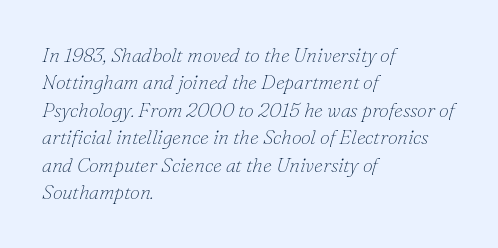
The image shows 20 px text type, italic (leaning right); set left-aligned, normal line spacing (1.37x), normal letter spacing, not underlined.
